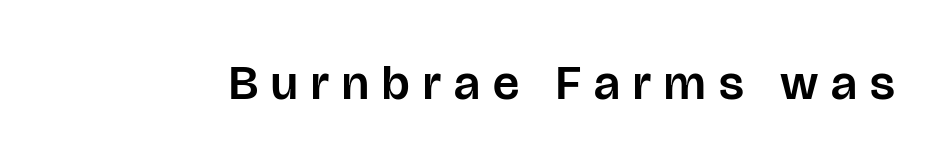
Ordinary non-slanted type is in use. Grotesque or geometric, the face here clearly has no serifs. Descender tails drop into unmarked territory. Each letter keeps its own natural width here, so spacing adapts to shape. In terms of letterspacing, this is a distinctly airy, spread setting.
